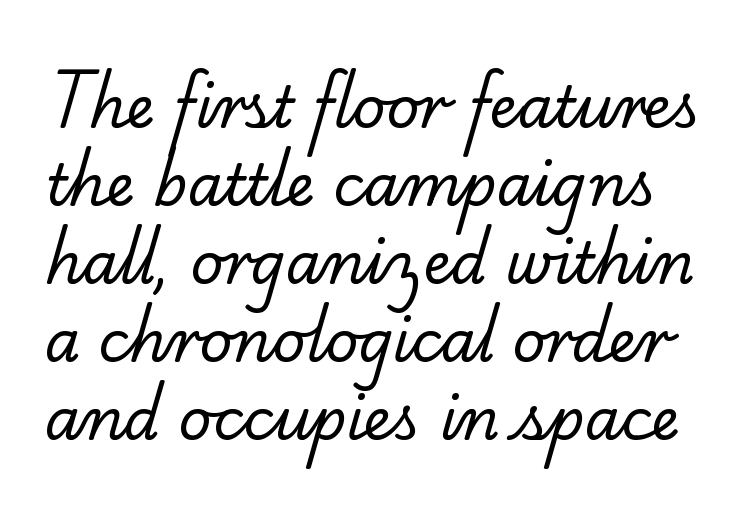
Compared with a typical body face, this is equally light or lighter still. Looks like regular typesetting: each glyph gets only the width it needs. The leading is moderate, giving the passage an even texture. Glance below the letters and you will spot only blank space. The tracking reads as untouched default to a designer's eye.
